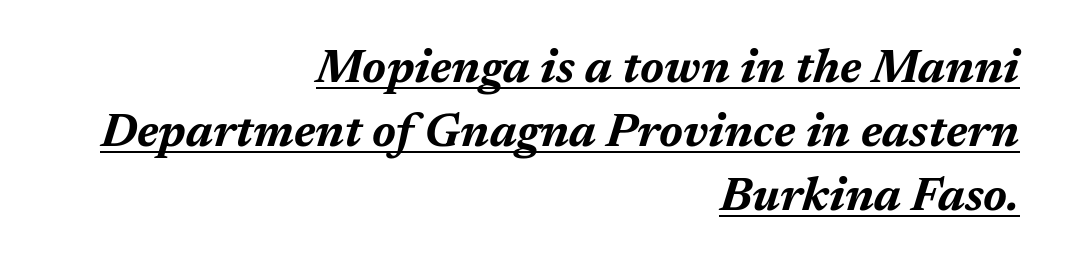
The image shows 47 px bold type, italic (leaning right); set right-aligned, normal line spacing (1.36x), normal letter spacing, underlined; medium stroke contrast and a medium x-height.
